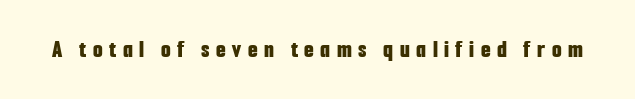
Q: Is the text bold? A: Yes.
Q: Is the text italic (slanted)? A: No, it is upright.
Q: Is the text underlined? A: No.
Q: Is the spacing between letters normal or unusually wide? A: Unusually wide.
